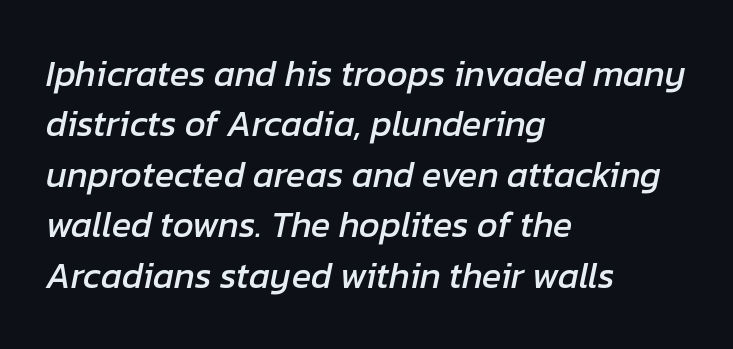
Left-aligned paragraph, ragged on the right. The specimen omits any rule beneath the text block's lines. The whole block is typeset with a tilt. Interline gaps are of average width in this sample. Looks like regular typesetting: each glyph gets only the width it needs. Words appear dense and cohesive because spacing is normal.
